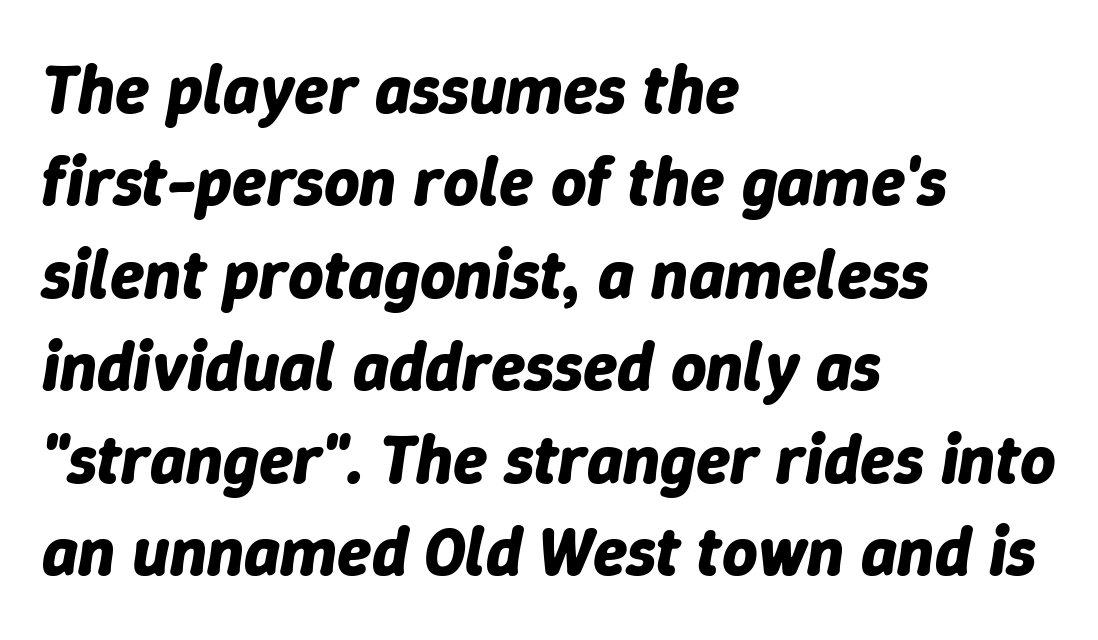
Q: Is the text bold? A: Yes.
Q: Is the text italic (slanted)? A: Yes, it leans right by about 9 degrees.
Q: Is the text underlined? A: No.
Q: How is the paragraph aligned? A: Left-aligned.
Q: Is the spacing between letters normal or unusually wide? A: Normal.
Q: Is the spacing between lines tight, normal or loose? A: Normal.
Q: Width (condensed, normal, or wide)? A: Normal.
Q: Stroke contrast? A: Low.
Q: x-height? A: Medium.
Q: Monospaced? A: No.
